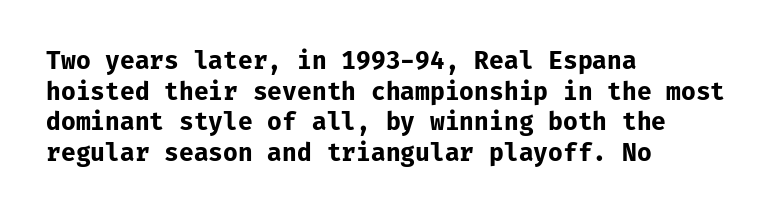
The image shows 24 px bold type, upright; set left-aligned, normal line spacing (1.28x), normal letter spacing, not underlined.
